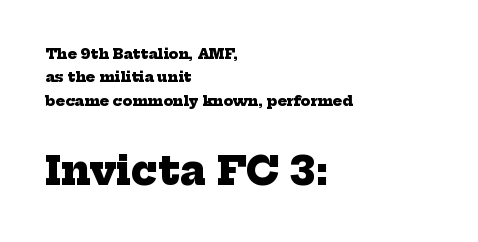
This sample is left-justified, so line endings fall wherever the words run out. Quick note: interline space is typical. The glyphs in this specimen are seriffed. These lines are rendered in a variable-pitch font. Look at the glyph heights: the lower group is clearly the bigger setting. Decoration check: the copy has no underline.
